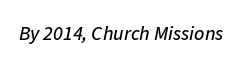
Standard letterfit; no display-style spreading of the glyphs. Just letters on the line, the space beneath them empty. The letters are slanted; this is an italic face.
